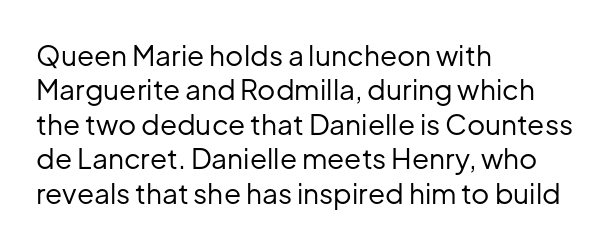
The line texture is even and compact thanks to regular tracking. Is the type heavy? It reads as light-to-regular instead. The typography opts for an upright posture over an oblique one. The foot of each line stays bare and open. The lines are quadded left. Think of a printed novel: that variable character pitch is what you see here.
